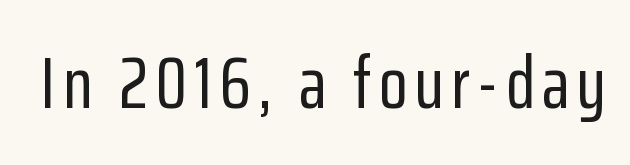
{"serif": "no", "italic": "no", "width": "condensed", "stroke_contrast": "low", "x_height": "medium", "monospaced": "no", "underline": "no", "glyph_px": 74}
